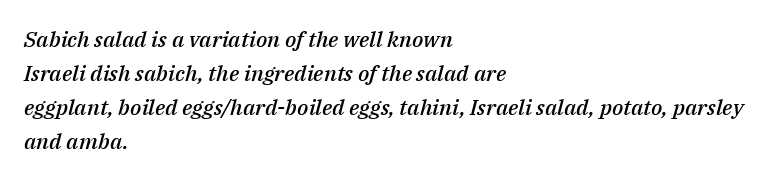
{"italic": "yes", "lean": "right", "slant_degrees": 14, "bold": "semi", "underline": "no", "align": "left", "line_spacing": "normal", "line_spacing_ratio": 1.54, "letter_spacing": "normal", "letter_spacing_em": 0.0, "glyph_px": 22}
